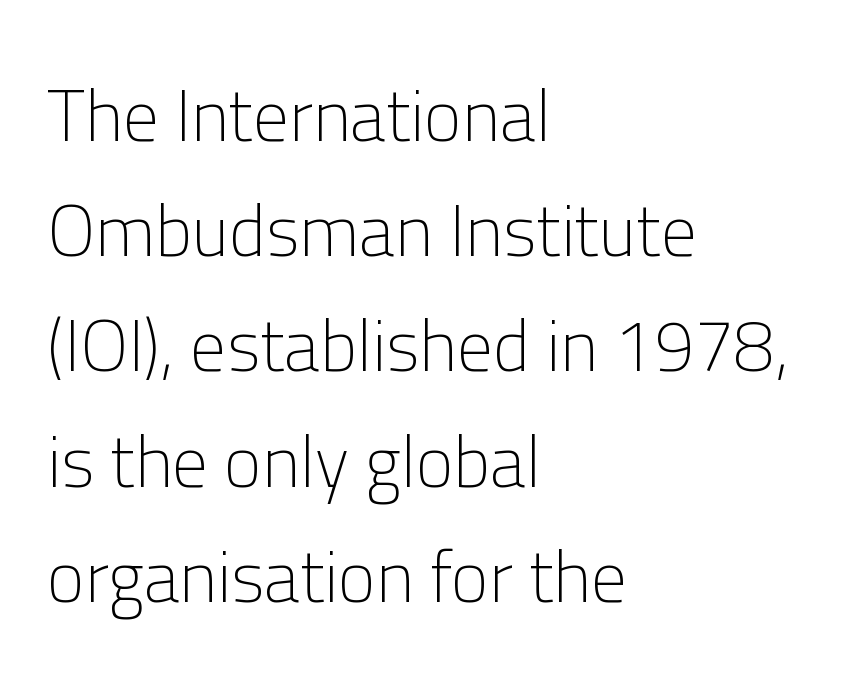
The image shows 72 px light sans-serif type, upright; set left-aligned, normal line spacing (1.6x), normal letter spacing, not underlined; low stroke contrast and a medium x-height.
